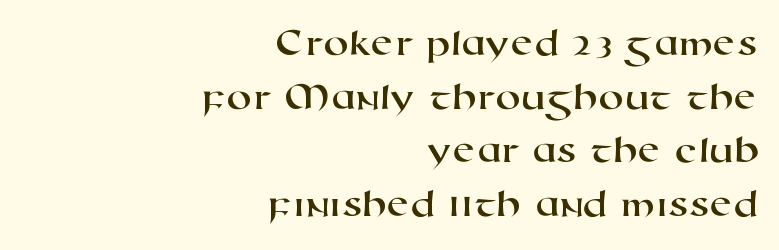
Q: Is the typeface a serif or a sans-serif typeface? A: Sans-serif.
Q: Is the text underlined? A: No.
Q: How is the paragraph aligned? A: Right-aligned.
Q: Is the spacing between letters normal or unusually wide? A: Normal.
Q: Is the spacing between lines tight, normal or loose? A: Normal.
Q: Width (condensed, normal, or wide)? A: Wide.
Q: Stroke contrast? A: High.
Q: x-height? A: Medium.
Q: Monospaced? A: No.
